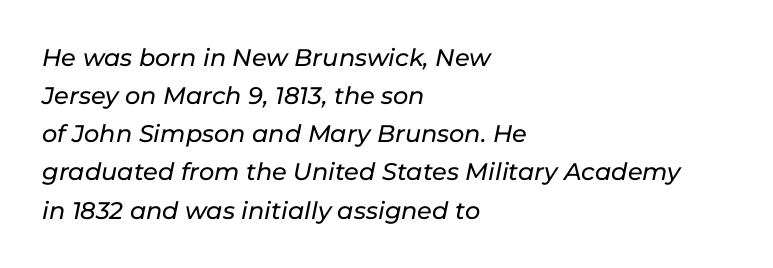
The image shows 24 px text type, italic (leaning right); set left-aligned, normal line spacing (1.59x), normal letter spacing, not underlined.
